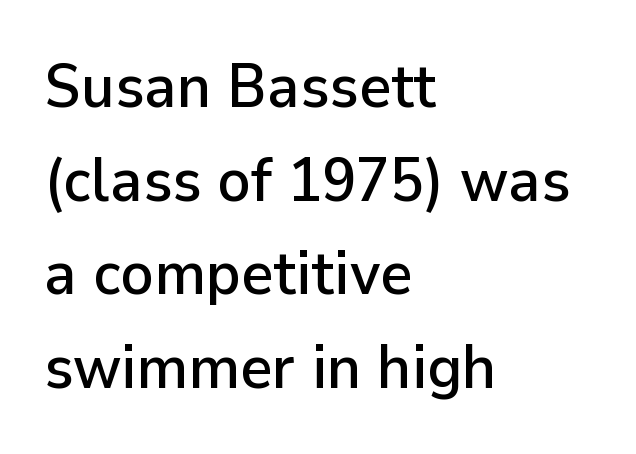
{"serif": "no", "italic": "no", "width": "normal", "stroke_contrast": "low", "x_height": "medium", "monospaced": "no", "underline": "no", "align": "left", "line_spacing": "normal", "line_spacing_ratio": 1.51, "letter_spacing": "normal", "letter_spacing_em": 0.0, "glyph_px": 62}
